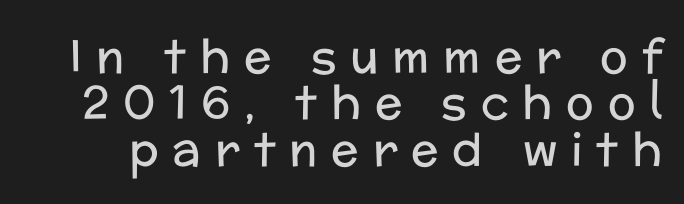
Q: Is the text bold? A: No.
Q: Is the text italic (slanted)? A: No, it is upright.
Q: Is the typeface a serif or a sans-serif typeface? A: Sans-serif.
Q: Is the text underlined? A: No.
Q: Is the spacing between letters normal or unusually wide? A: Unusually wide.
Q: Is the spacing between lines tight, normal or loose? A: Tight.
Q: Width (condensed, normal, or wide)? A: Normal.
Q: Stroke contrast? A: Low.
Q: x-height? A: Medium.
Q: Monospaced? A: No.
